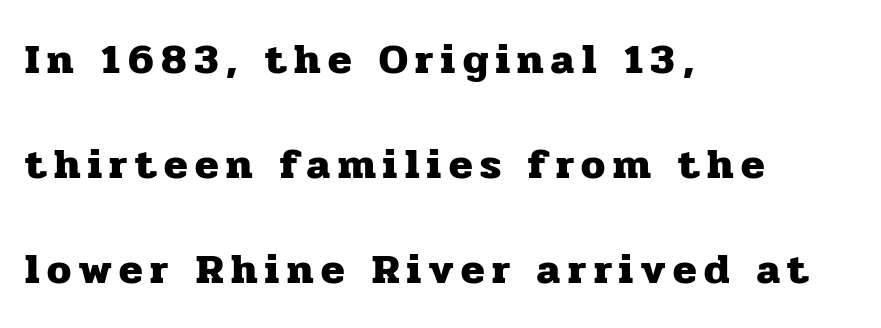
The image shows 43 px heavy serif type, upright; set left-aligned, loose line spacing (2.44x), not underlined; low stroke contrast and a medium x-height.
